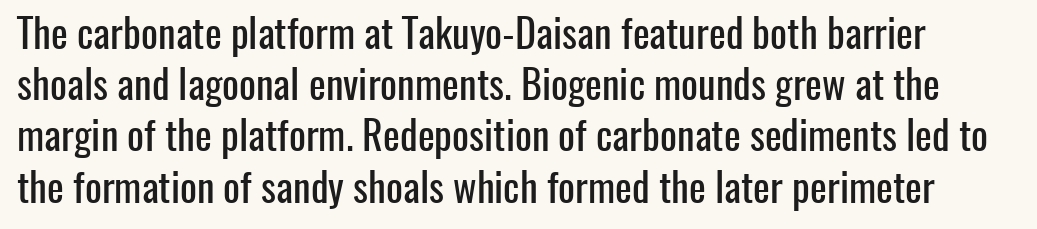
Q: Is the text italic (slanted)? A: No, it is upright.
Q: Is the typeface a serif or a sans-serif typeface? A: Sans-serif.
Q: Is the text underlined? A: No.
Q: Is the spacing between letters normal or unusually wide? A: Normal.
Q: Is the spacing between lines tight, normal or loose? A: Normal.
Q: Width (condensed, normal, or wide)? A: Condensed.
Q: Stroke contrast? A: Low.
Q: x-height? A: Medium.
Q: Monospaced? A: No.
